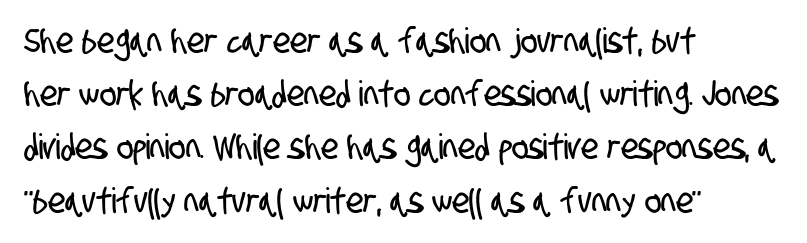
The image shows 35 px condensed sans-serif type; set left-aligned, normal line spacing (1.52x), normal letter spacing, not underlined; low stroke contrast and a large x-height.
